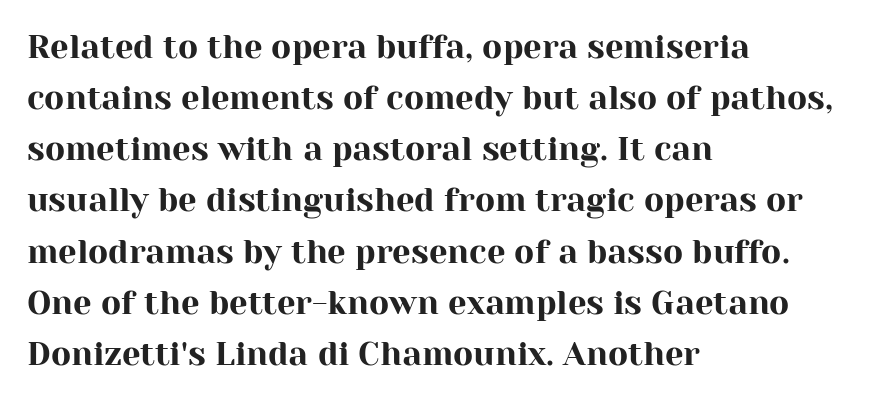
The image shows 33 px serif type, upright; set left-aligned, normal line spacing (1.55x), normal letter spacing, not underlined; high stroke contrast and a medium x-height.
